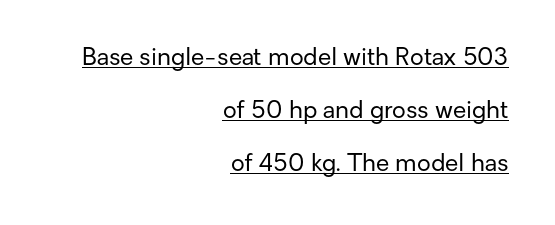
Summary of weight: not heavy and not bold. Here the glyphs are tracked normally, forming tight word shapes. Quick note: interline space is abundant. The type sits square on the baseline with zero lean. The setting favours the right margin, as signatures and pull-quotes sometimes do.
